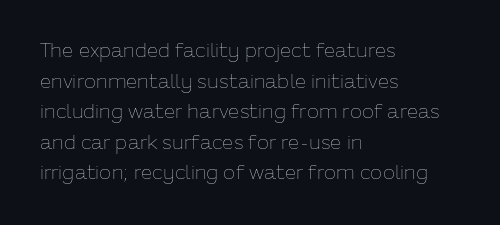
{"italic": "no", "bold": "no", "underline": "no", "align": "left", "line_spacing": "normal", "line_spacing_ratio": 1.53, "letter_spacing": "normal", "letter_spacing_em": 0.0, "glyph_px": 20}
